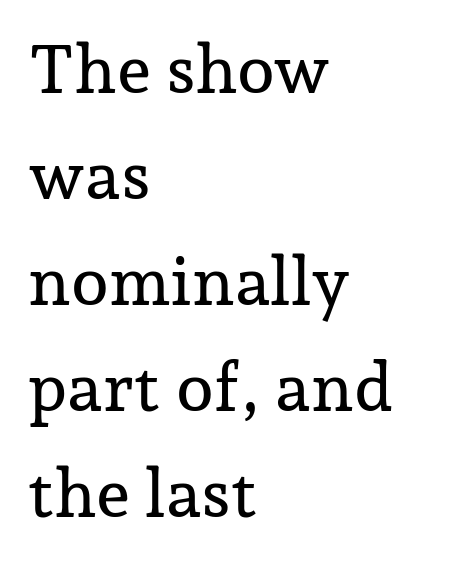
{"serif": "yes", "italic": "no", "width": "normal", "stroke_contrast": "low", "x_height": "medium", "monospaced": "no", "underline": "no", "align": "left", "line_spacing": "normal", "line_spacing_ratio": 1.56, "letter_spacing": "normal", "letter_spacing_em": 0.0, "glyph_px": 68}
